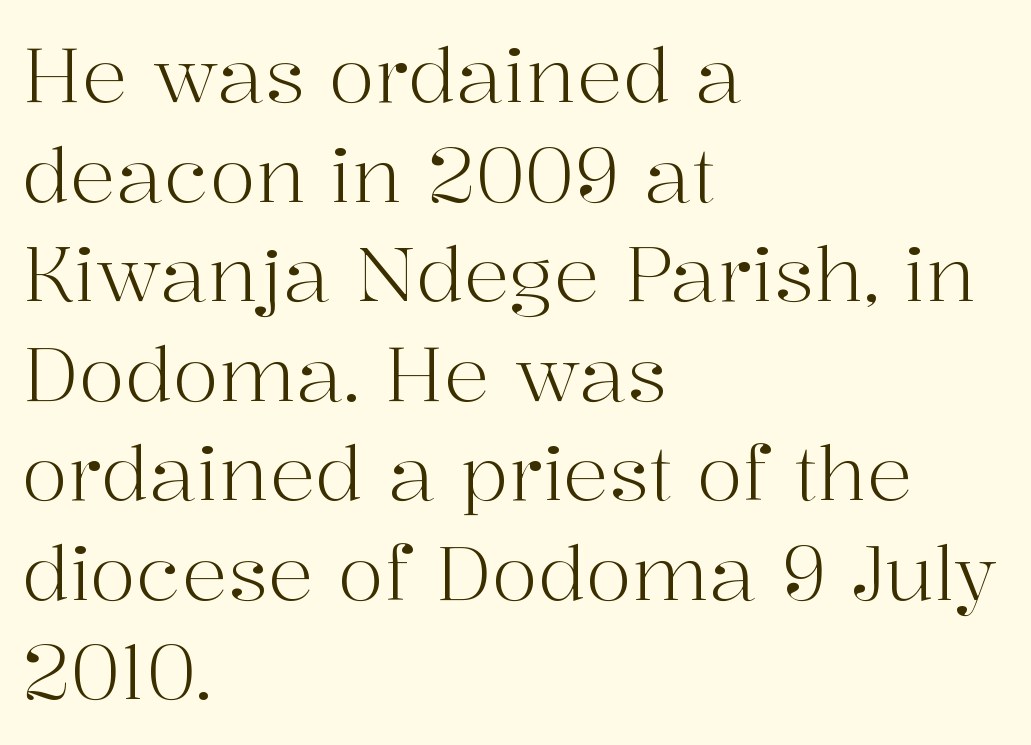
Q: Is the text bold? A: No.
Q: Is the text italic (slanted)? A: No, it is upright.
Q: Is the typeface a serif or a sans-serif typeface? A: Serif.
Q: Is the text underlined? A: No.
Q: How is the paragraph aligned? A: Left-aligned.
Q: Is the spacing between letters normal or unusually wide? A: Normal.
Q: Is the spacing between lines tight, normal or loose? A: Normal.
Q: Width (condensed, normal, or wide)? A: Normal.
Q: Stroke contrast? A: High.
Q: x-height? A: Medium.
Q: Monospaced? A: No.
